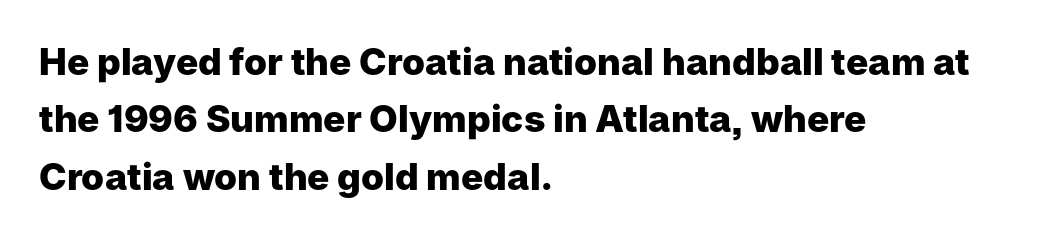
The image shows 37 px heavy sans-serif type, upright; set left-aligned, normal line spacing (1.55x), normal letter spacing, not underlined; low stroke contrast and a medium x-height.
